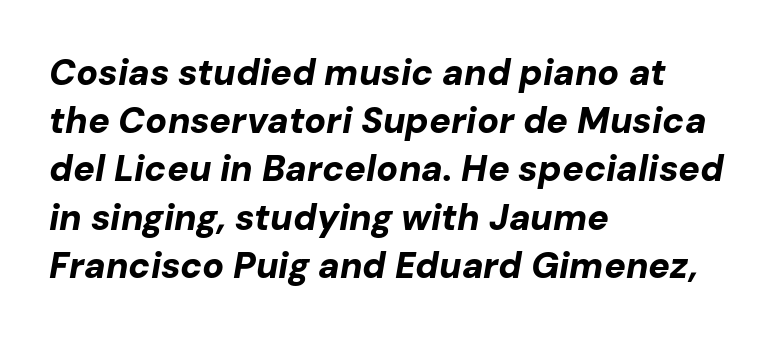
Is the type bold? Yes — the strokes are clearly thick and heavy. Line spacing here is normal. Underlining? Definitely not there. Tall strokes in this sample are angled rather than plumb. Varying glyph widths throughout — classic text-font behaviour.
